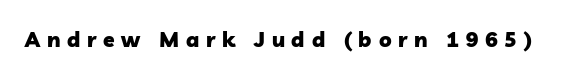
Q: Is the text bold? A: Yes.
Q: Is the text underlined? A: No.
Q: Is the spacing between letters normal or unusually wide? A: Unusually wide.
